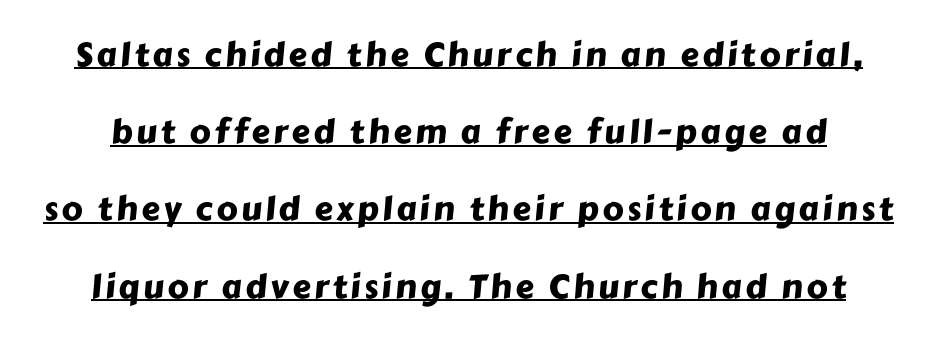
Q: Is the typeface a serif or a sans-serif typeface? A: Sans-serif.
Q: Is the text underlined? A: Yes.
Q: Is the spacing between lines tight, normal or loose? A: Loose.
Q: Width (condensed, normal, or wide)? A: Normal.
Q: Stroke contrast? A: Low.
Q: x-height? A: Medium.
Q: Monospaced? A: No.
